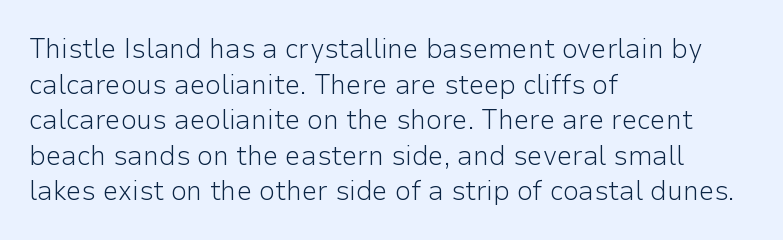
The horizontal fit of the characters is conventional and even. Left-aligned paragraph, ragged on the right. No word sits above an underline. Note the varied advance widths — an 'i' is clearly narrower than an 'm'.
